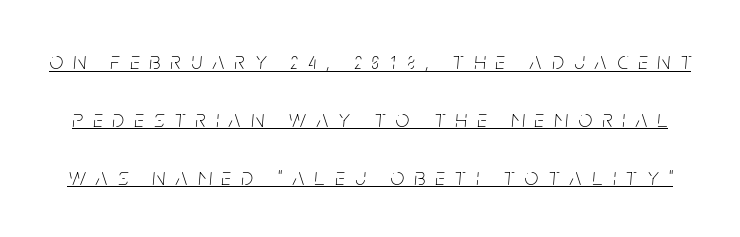
Leading: increased. Is this a heavy cut? Hardly; it is regular or lighter. Characters are canted at an angle relative to the baseline's perpendicular. The specimen includes a rule beneath the text block's lines. The tracking reads as deliberately expanded to a designer's eye.
